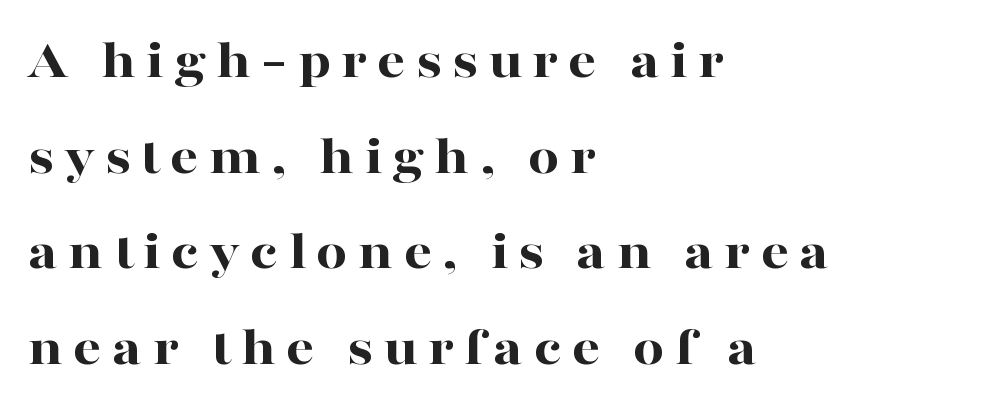
The image shows 55 px bold, wide serif type, upright; set left-aligned, line spacing 1.74x, not underlined; high stroke contrast and a medium x-height.
